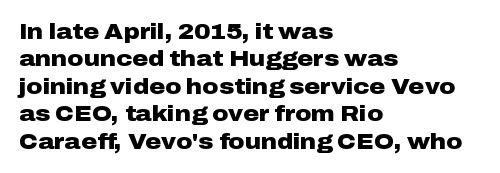
Only glyphs here, with clear space below each row. The type sits square on the baseline with zero lean. Short note: letters normally spaced. Summary of vertical rhythm: regular, with standard interline spacing. Thick stems and heavy bowls — unmistakably bold. Short and long lines alike share a common starting point at left.
